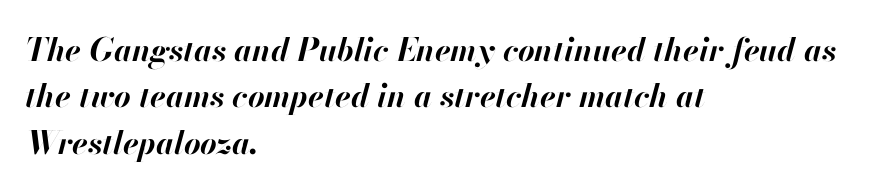
The image shows 32 px bold type, italic (leaning right); set left-aligned, normal line spacing (1.45x), normal letter spacing, not underlined; high stroke contrast and a small x-height.
